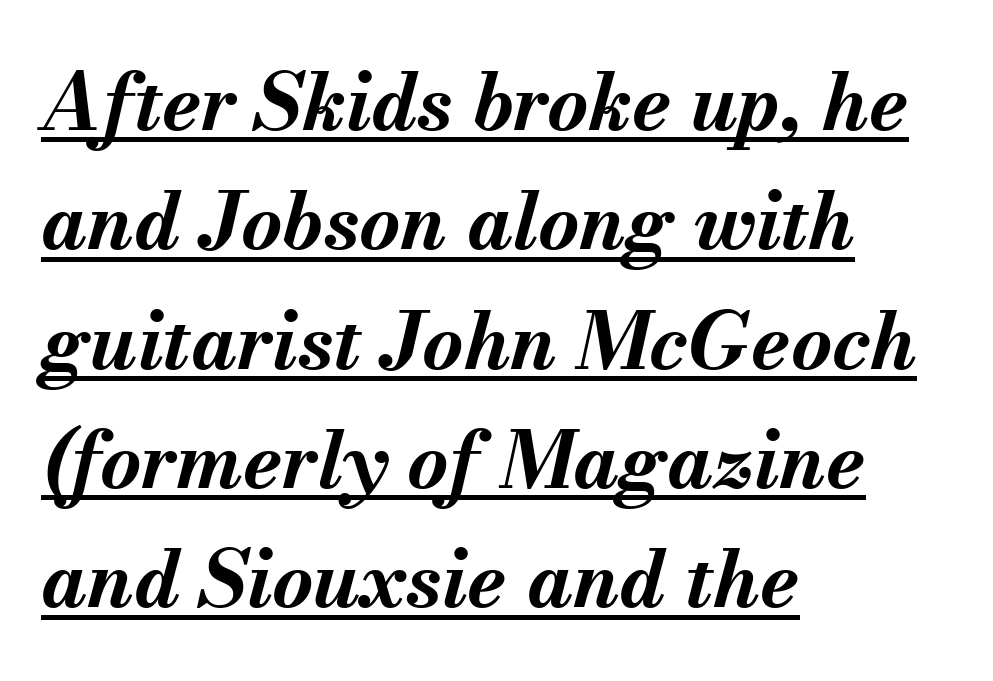
The image shows 79 px bold type, italic (leaning right); set left-aligned, normal line spacing (1.51x), normal letter spacing, underlined; medium stroke contrast and a small x-height.
